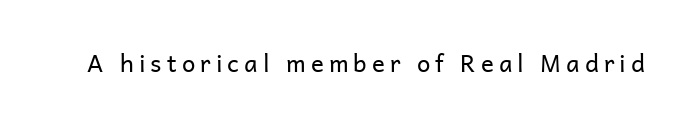
Glyph-to-glyph distance is far greater than everyday printed text. The type sits square on the baseline with zero lean. Stems and bowls with no extra thickness — not bold. Clear beneath every line of the passage.
